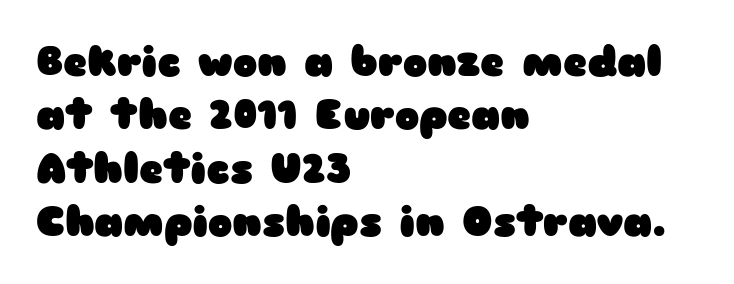
Q: Is the text bold? A: Yes.
Q: Is the text italic (slanted)? A: No, it is upright.
Q: Is the typeface a serif or a sans-serif typeface? A: Sans-serif.
Q: Is the text underlined? A: No.
Q: How is the paragraph aligned? A: Left-aligned.
Q: Is the spacing between letters normal or unusually wide? A: Normal.
Q: Is the spacing between lines tight, normal or loose? A: Normal.
Q: Width (condensed, normal, or wide)? A: Wide.
Q: Stroke contrast? A: Low.
Q: x-height? A: Medium.
Q: Monospaced? A: No.
